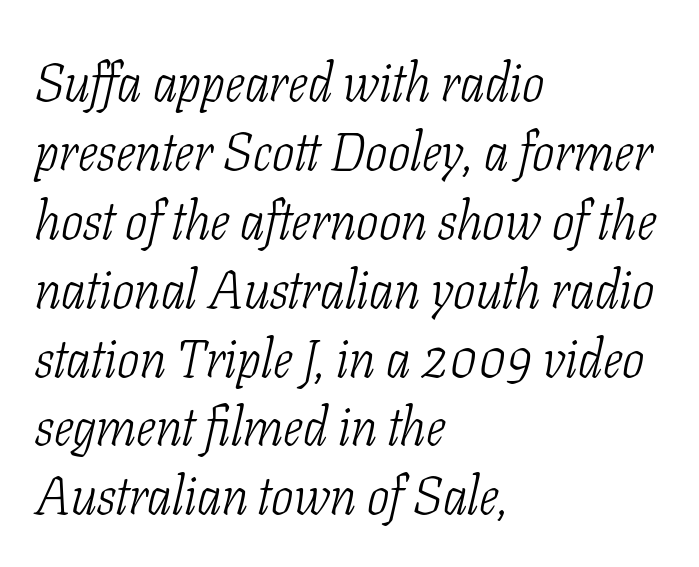
Observe the lean: these are italic letterforms. The rendering shows small feet on the letterforms — a serif design. This rendering uses left alignment, leaving the right contour irregular. Each word holds together tightly as a unit, with standard inter-letter gaps.
